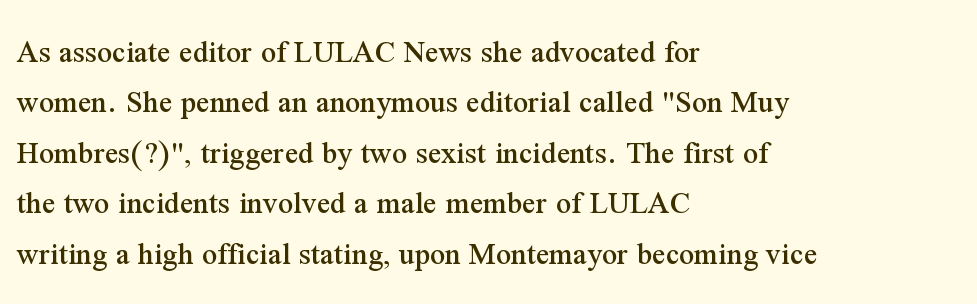
{"serif": "yes", "italic": "no", "width": "normal", "stroke_contrast": "medium", "x_height": "medium", "monospaced": "no", "underline": "no", "align": "left", "line_spacing": "normal", "line_spacing_ratio": 1.53, "letter_spacing": "normal", "letter_spacing_em": 0.0, "glyph_px": 33}
